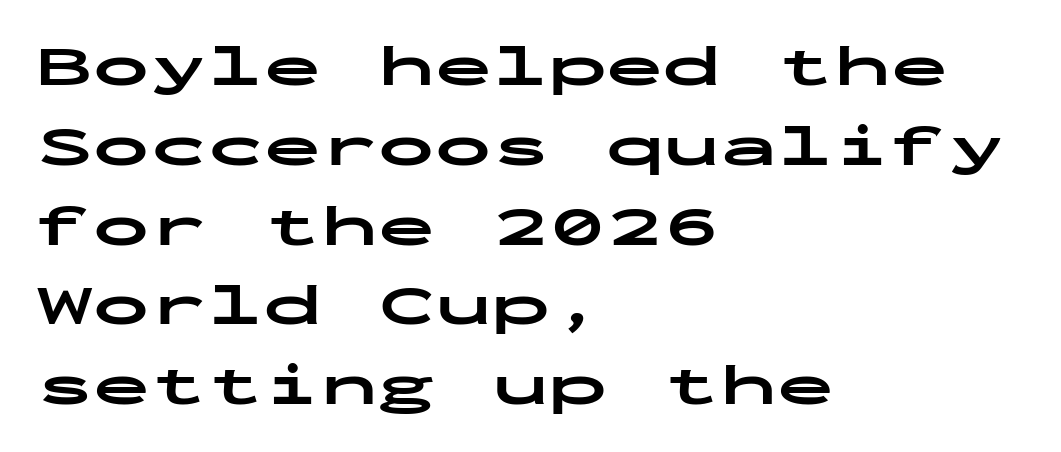
Q: Is the text bold? A: Yes.
Q: Is the text italic (slanted)? A: No, it is upright.
Q: Is the typeface a serif or a sans-serif typeface? A: Sans-serif.
Q: Is the text underlined? A: No.
Q: How is the paragraph aligned? A: Left-aligned.
Q: Is the spacing between letters normal or unusually wide? A: Normal.
Q: Is the spacing between lines tight, normal or loose? A: Normal.
Q: Width (condensed, normal, or wide)? A: Wide.
Q: Stroke contrast? A: Low.
Q: x-height? A: Medium.
Q: Monospaced? A: Yes.
